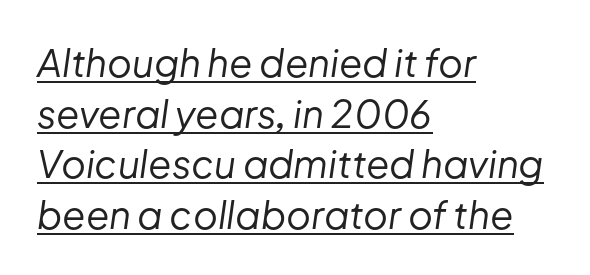
Q: Is the text bold? A: No.
Q: Is the text italic (slanted)? A: Yes, it leans right by about 8 degrees.
Q: Is the text underlined? A: Yes.
Q: How is the paragraph aligned? A: Left-aligned.
Q: Is the spacing between letters normal or unusually wide? A: Normal.
Q: Is the spacing between lines tight, normal or loose? A: Normal.
Q: Width (condensed, normal, or wide)? A: Normal.
Q: Stroke contrast? A: Low.
Q: x-height? A: Medium.
Q: Monospaced? A: No.
